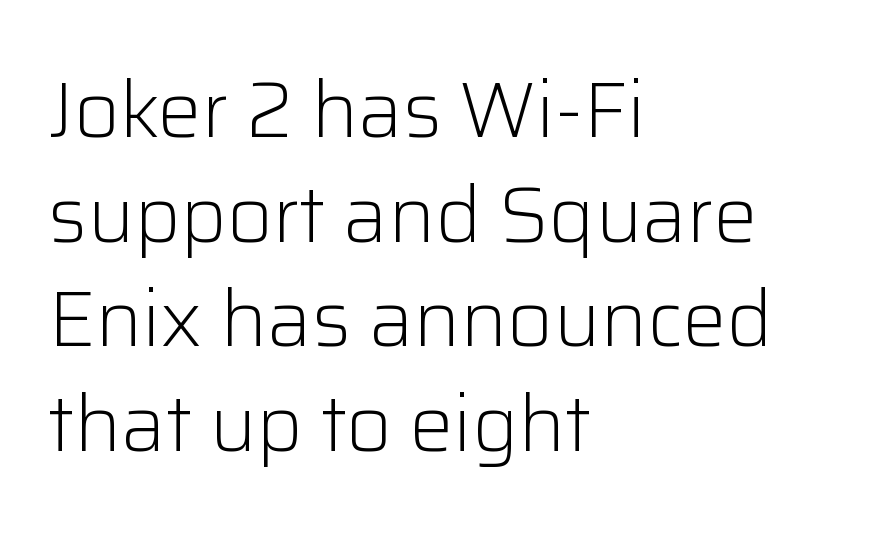
{"serif": "no", "italic": "no", "bold": "no", "weight": "light", "width": "normal", "stroke_contrast": "low", "x_height": "medium", "monospaced": "no", "underline": "no", "align": "left", "line_spacing": "normal", "line_spacing_ratio": 1.34, "letter_spacing": "normal", "letter_spacing_em": 0.0, "glyph_px": 78}
